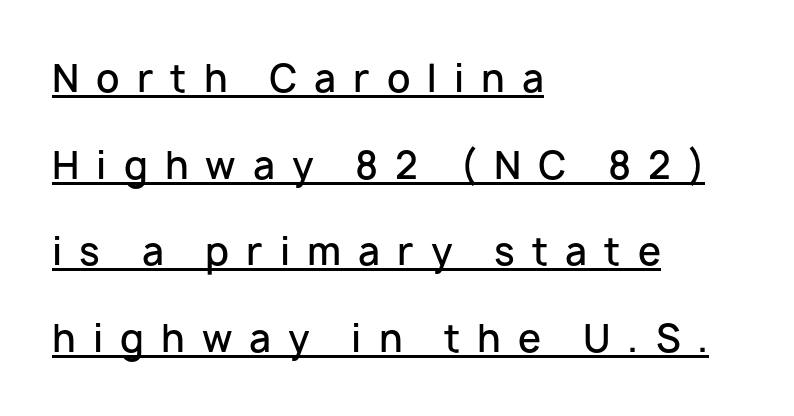
The image shows 37 px semibold sans-serif type, upright; set left-aligned, loose line spacing (2.34x), unusually wide letter spacing (+0.46 em), underlined; low stroke contrast and a medium x-height.
